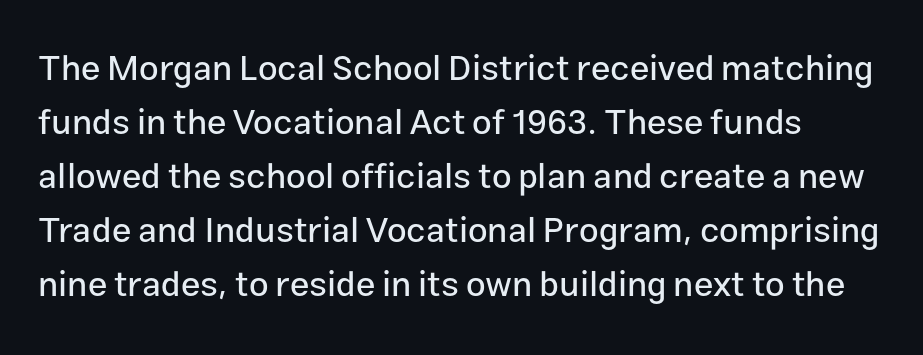
{"serif": "no", "italic": "no", "width": "normal", "stroke_contrast": "low", "x_height": "medium", "monospaced": "no", "underline": "no", "line_spacing": "normal", "line_spacing_ratio": 1.54, "letter_spacing": "normal", "letter_spacing_em": 0.0, "glyph_px": 35}
